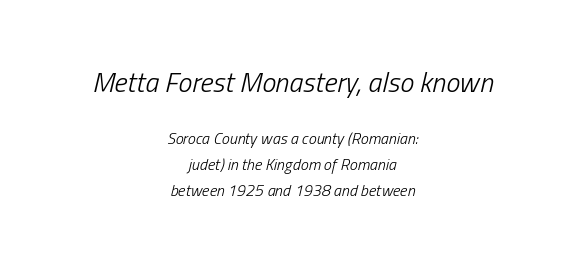
The image shows 28 px light, condensed type, italic (leaning right); set centered, normal line spacing (1.63x), normal letter spacing, not underlined; the first (top) block is 1.75x larger; low stroke contrast and a medium x-height.
